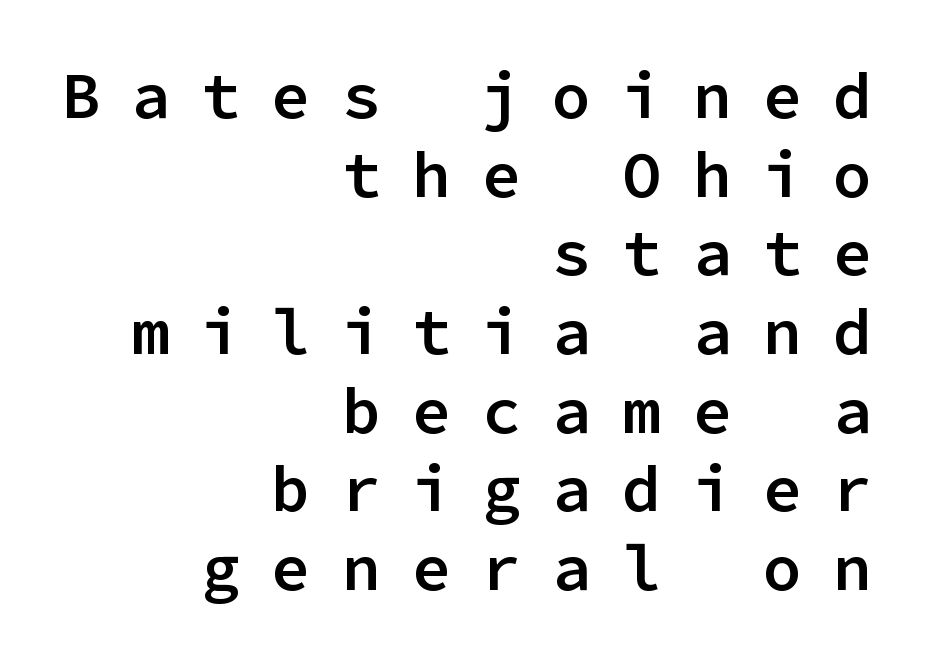
The image shows 65 px semibold sans-serif type, upright, monospaced; set right-aligned, line spacing 1.21x, unusually wide letter spacing (+0.48 em), not underlined; low stroke contrast and a medium x-height.
